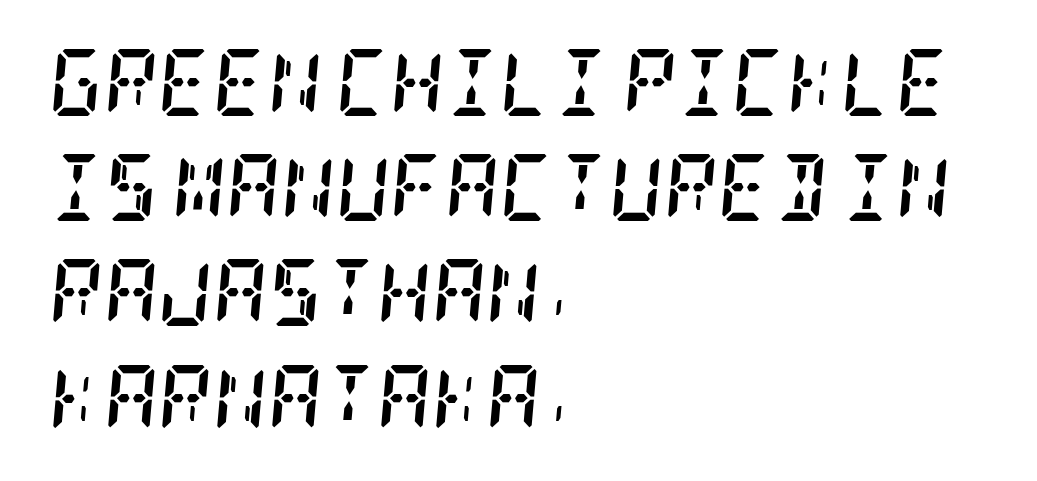
Q: Is the text bold? A: Yes.
Q: Is the text italic (slanted)? A: Yes, it leans right by about 5 degrees.
Q: Is the typeface a serif or a sans-serif typeface? A: Serif.
Q: Is the text underlined? A: No.
Q: How is the paragraph aligned? A: Left-aligned.
Q: Is the spacing between letters normal or unusually wide? A: Normal.
Q: Is the spacing between lines tight, normal or loose? A: Normal.
Q: Width (condensed, normal, or wide)? A: Condensed.
Q: Stroke contrast? A: Low.
Q: x-height? A: Large.
